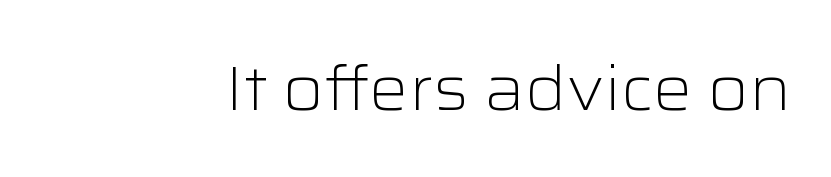
The image shows 62 px light, wide sans-serif type, upright; set normal letter spacing, not underlined; low stroke contrast and a medium x-height.
